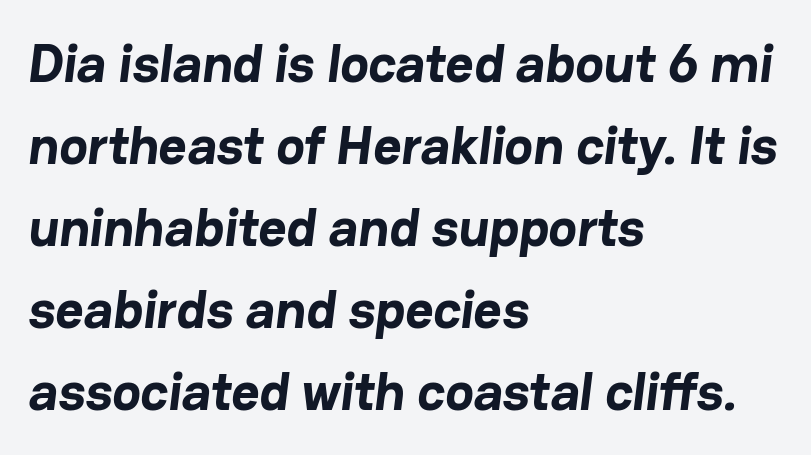
This sample has the flowing, uneven cadence of proportional lettering. Any mark beneath the type? The region is blank. The rendering uses a bold face; every stroke is thick and dark. Every row of glyphs begins at an identical x-position on the left.
